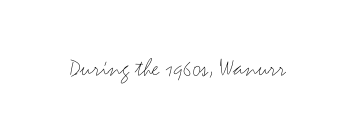
Q: Is the text bold? A: No.
Q: Is the text italic (slanted)? A: Yes.
Q: Is the text underlined? A: No.
Q: Is the spacing between letters normal or unusually wide? A: Normal.
